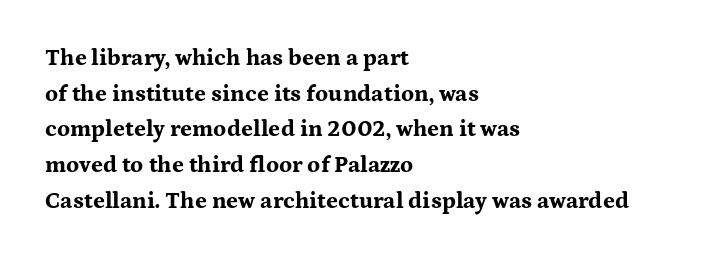
The image shows 23 px bold type, upright; set left-aligned, normal line spacing (1.55x), normal letter spacing, not underlined.
